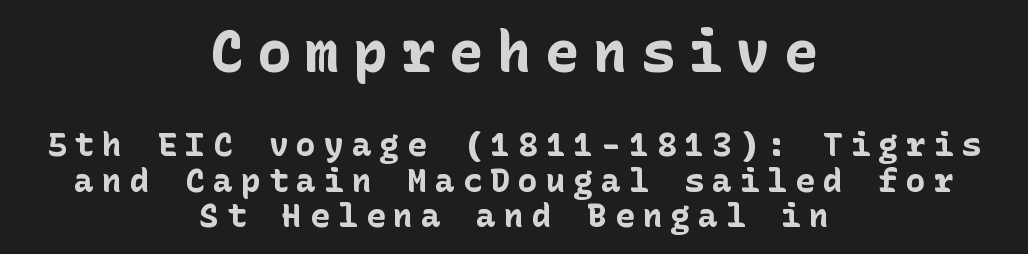
Q: Is the text bold? A: Yes.
Q: Is the text italic (slanted)? A: No, it is upright.
Q: Is the typeface a serif or a sans-serif typeface? A: Sans-serif.
Q: Is the text underlined? A: No.
Q: How is the paragraph aligned? A: Centered.
Q: Is the spacing between letters normal or unusually wide? A: Unusually wide.
Q: Is the spacing between lines tight, normal or loose? A: Tight.
Q: Which block of text is set in a larger size, the first (top) or the second (bottom)? A: The first (top) one.
Q: Width (condensed, normal, or wide)? A: Normal.
Q: Stroke contrast? A: Low.
Q: x-height? A: Medium.
